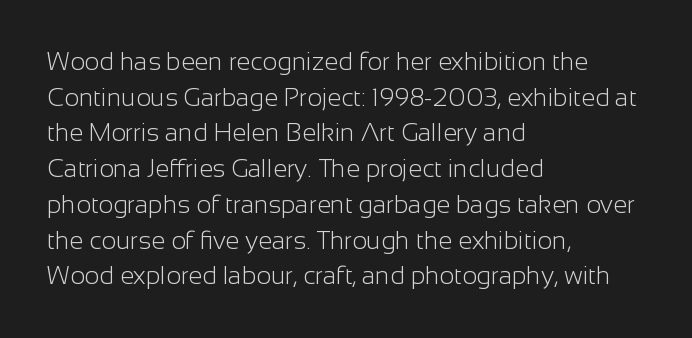
{"italic": "no", "bold": "no", "underline": "no", "align": "left", "line_spacing": "normal", "line_spacing_ratio": 1.43, "letter_spacing": "normal", "letter_spacing_em": 0.0, "glyph_px": 25}
